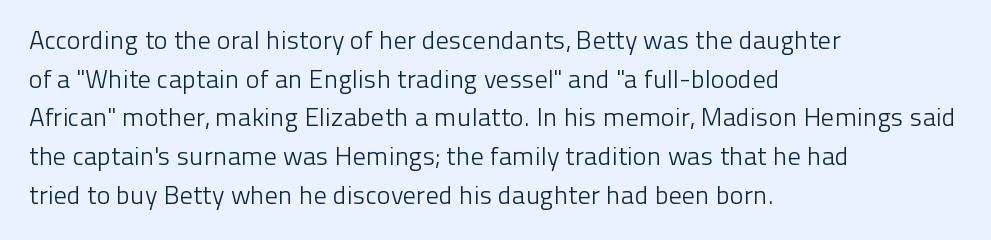
The image shows 26 px text type, upright; set left-aligned, normal line spacing (1.49x), normal letter spacing, not underlined.
